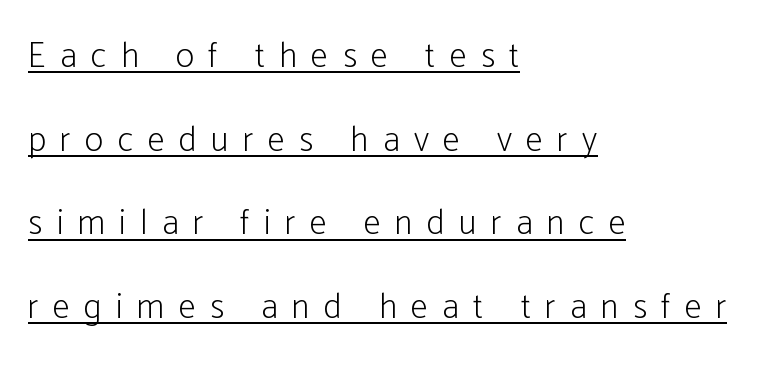
Where is the straight margin? On the left. Character widths vary here, with narrow letters taking less room than wide ones. Nope, no serifs anywhere on these letters. Ordinary non-slanted type is in use.
